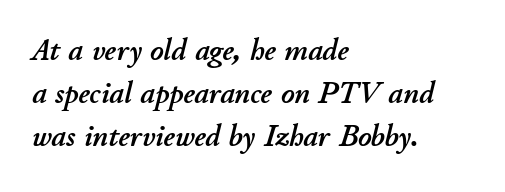
{"italic": "yes", "lean": "right", "slant_degrees": 11, "width": "normal", "stroke_contrast": "low", "x_height": "small", "monospaced": "no", "underline": "no", "align": "left", "line_spacing": "normal", "line_spacing_ratio": 1.34, "letter_spacing": "normal", "letter_spacing_em": 0.0, "glyph_px": 32}
